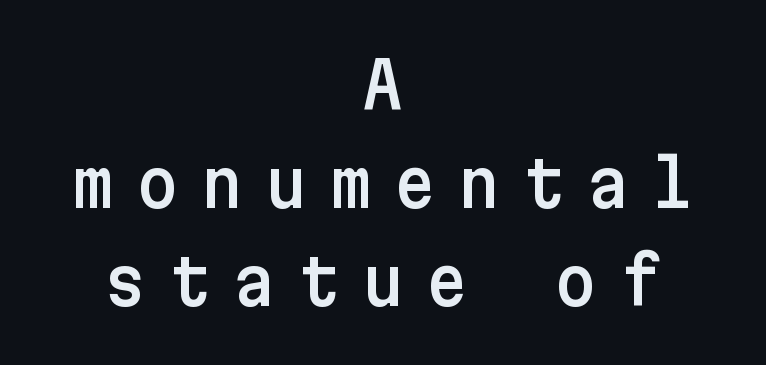
{"serif": "no", "italic": "no", "width": "normal", "stroke_contrast": "low", "x_height": "medium", "underline": "no", "align": "center", "line_spacing": "normal", "line_spacing_ratio": 1.51, "letter_spacing": "wide", "letter_spacing_em": 0.34, "glyph_px": 65}
